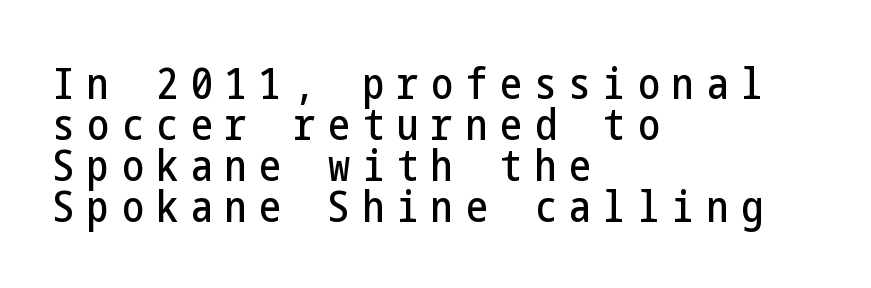
The image shows 43 px condensed sans-serif type, upright; set left-aligned, tight line spacing (0.95x), unusually wide letter spacing (+0.3 em), not underlined; low stroke contrast and a medium x-height.
